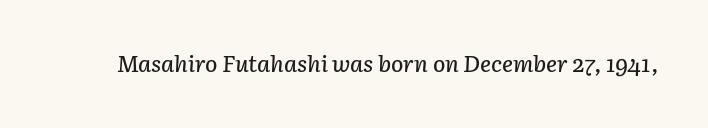
{"italic": "yes", "lean": "right", "slant_degrees": 3, "underline": "no", "letter_spacing": "normal", "letter_spacing_em": 0.0, "glyph_px": 23}
